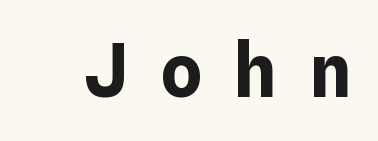
Q: Is the text bold? A: Yes.
Q: Is the text italic (slanted)? A: No, it is upright.
Q: Is the text underlined? A: No.
Q: Is the spacing between letters normal or unusually wide? A: Unusually wide.
Q: Width (condensed, normal, or wide)? A: Normal.
Q: Stroke contrast? A: Low.
Q: x-height? A: Medium.
